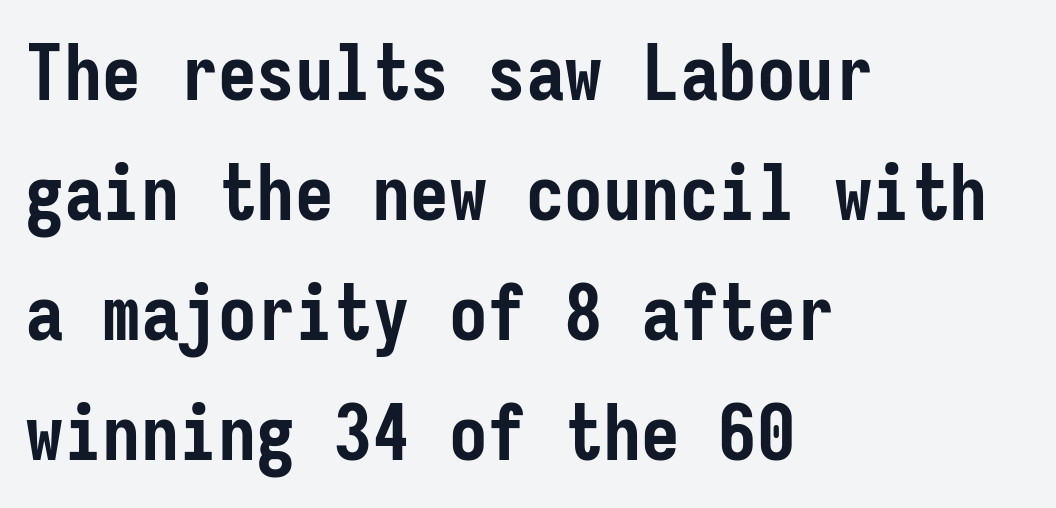
The horizontal fit of the characters is conventional and even. Italic? Not at all — the glyphs are vertical. The words here are not underlined. Reading down the block, your eye returns to a fixed left position each line. Think of a typewriter: that constant character pitch is what you see here. The letters carry no serifs — their stems end cleanly without finishing strokes.
